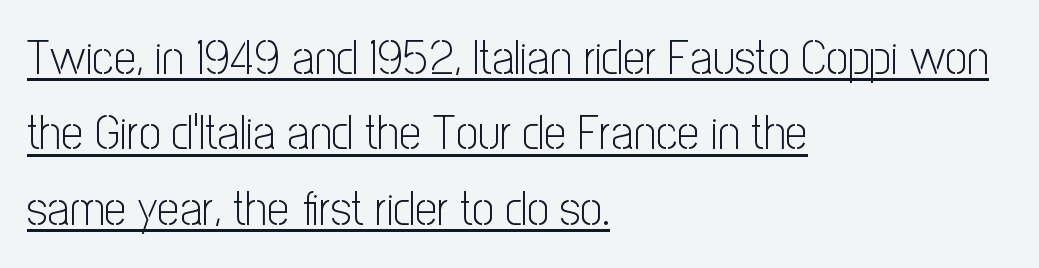
Q: Is the text bold? A: No.
Q: Is the text italic (slanted)? A: No, it is upright.
Q: Is the typeface a serif or a sans-serif typeface? A: Sans-serif.
Q: Is the text underlined? A: Yes.
Q: How is the paragraph aligned? A: Left-aligned.
Q: Is the spacing between letters normal or unusually wide? A: Normal.
Q: Is the spacing between lines tight, normal or loose? A: Normal.
Q: Width (condensed, normal, or wide)? A: Condensed.
Q: Stroke contrast? A: Low.
Q: x-height? A: Medium.
Q: Monospaced? A: No.
